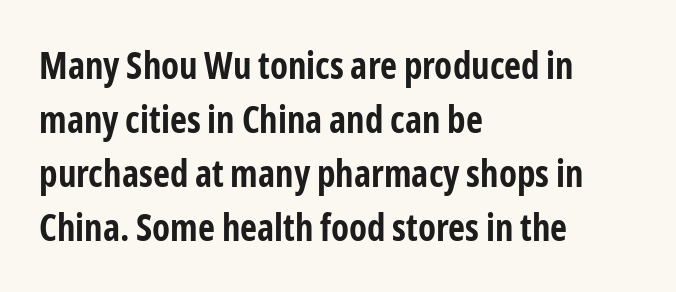
There is no visible air inserted between adjacent glyphs. Varying glyph widths throughout — classic text-font behaviour. This rendering employs a face without finishing strokes, i.e., a sans-serif. The words here are not underlined.
